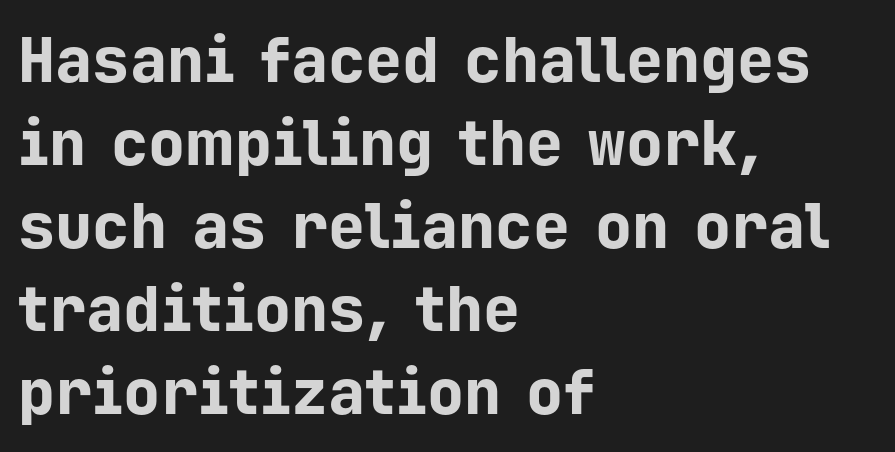
Nothing sits at the stroke ends, so this counts as sans-serif. Think of a typewriter: that constant character pitch is what you see here. The passage shown stacks its lines at a standard gap. Unmarked baselines from the first word to the last. Posture: upright roman. The face used here is rendered with its standard letterfit.
